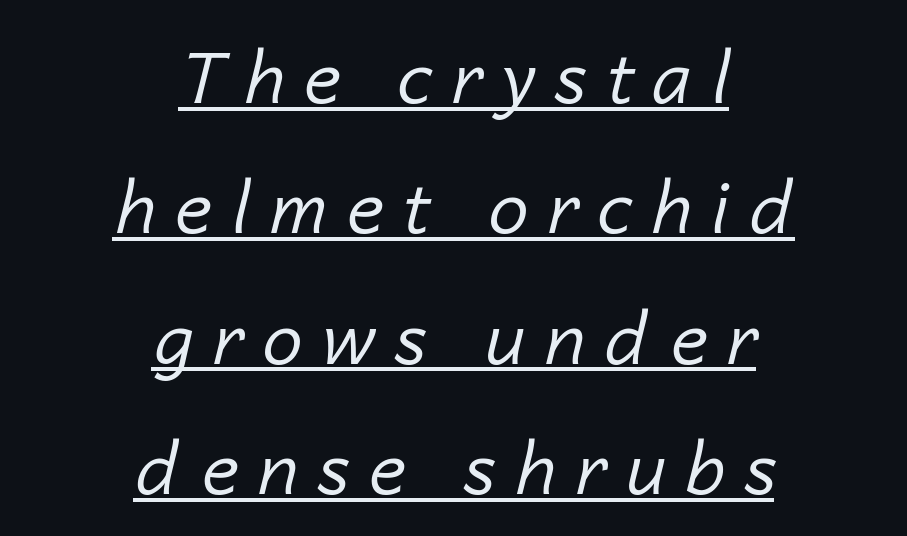
Short note: letters widely spaced. Like a heading marked for emphasis, these lines bear an underscore. The strokes carry an ordinary text weight at most. The glyphs look as if they've been sheared to an angle. Note the varied advance widths — an 'i' is clearly narrower than an 'm'.
